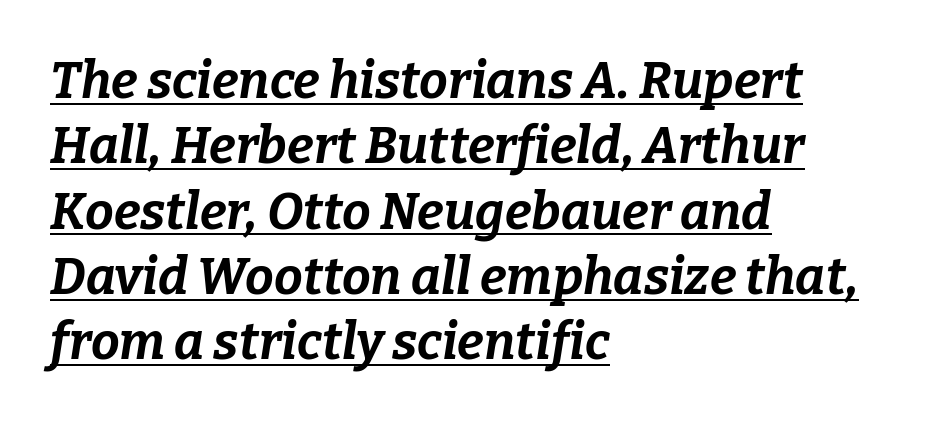
The passage shown is emphatically bold. The vertical gap from one line to the next is medium. Slant detected: the letters are inclined. Is the letter spacing exaggerated? No — it looks like the ordinary default.
